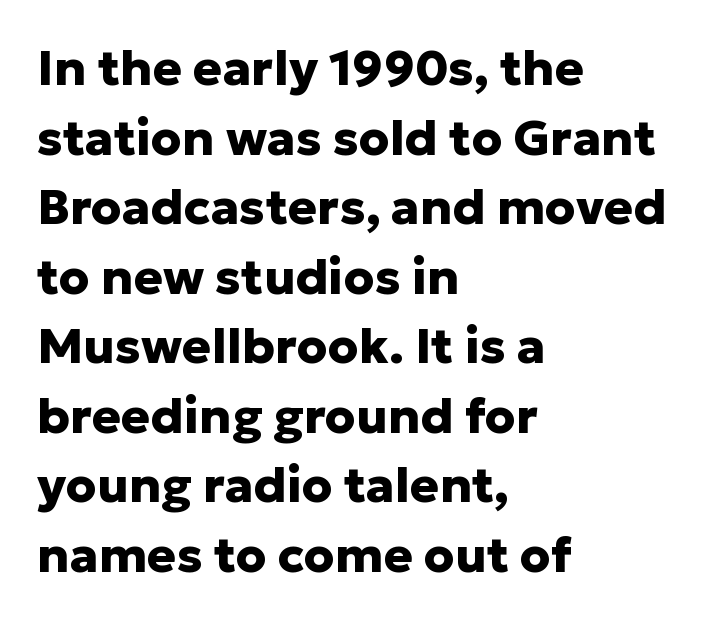
{"serif": "no", "italic": "no", "bold": "yes", "weight": "heavy", "width": "normal", "stroke_contrast": "low", "x_height": "medium", "monospaced": "no", "underline": "no", "align": "left", "line_spacing": "normal", "line_spacing_ratio": 1.42, "letter_spacing": "normal", "letter_spacing_em": 0.0, "glyph_px": 49}
